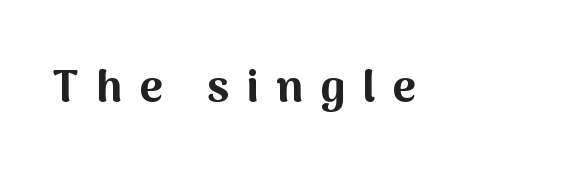
Q: Is the text bold? A: Yes.
Q: Is the text italic (slanted)? A: No, it is upright.
Q: Is the typeface a serif or a sans-serif typeface? A: Sans-serif.
Q: Is the text underlined? A: No.
Q: Is the spacing between letters normal or unusually wide? A: Unusually wide.
Q: Width (condensed, normal, or wide)? A: Normal.
Q: Stroke contrast? A: Medium.
Q: x-height? A: Medium.
Q: Monospaced? A: No.
